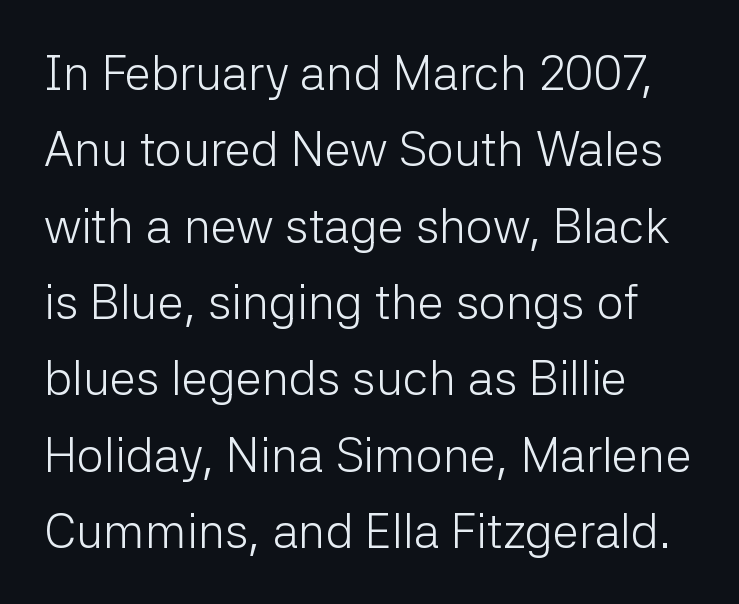
Q: Is the text bold? A: No.
Q: Is the text italic (slanted)? A: No, it is upright.
Q: Is the typeface a serif or a sans-serif typeface? A: Sans-serif.
Q: Is the text underlined? A: No.
Q: How is the paragraph aligned? A: Left-aligned.
Q: Is the spacing between letters normal or unusually wide? A: Normal.
Q: Is the spacing between lines tight, normal or loose? A: Normal.
Q: Width (condensed, normal, or wide)? A: Normal.
Q: Stroke contrast? A: Low.
Q: x-height? A: Medium.
Q: Monospaced? A: No.
